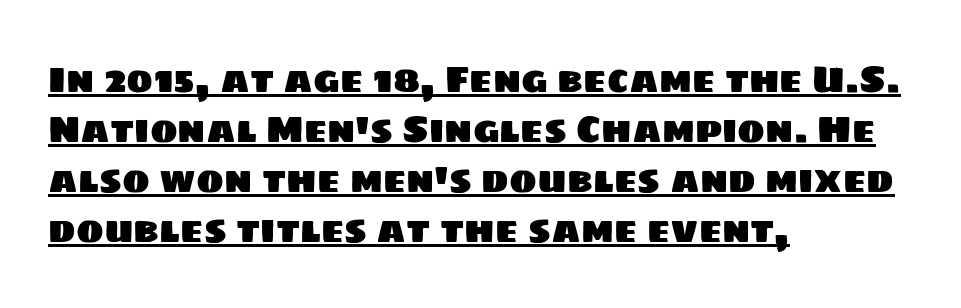
The image shows 37 px sans-serif type; set left-aligned, normal line spacing (1.35x), normal letter spacing, underlined; low stroke contrast and a large x-height.
